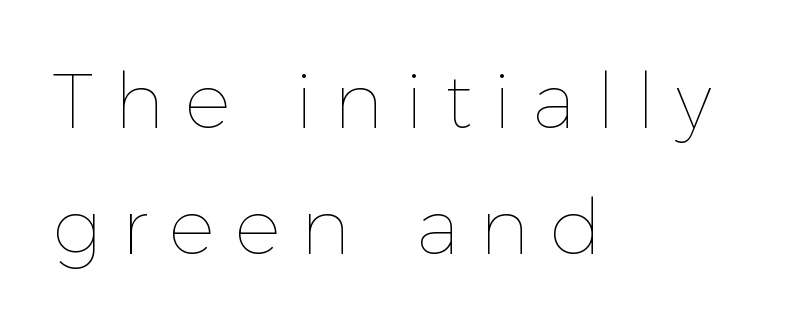
{"italic": "no", "bold": "no", "weight": "thin", "width": "normal", "x_height": "medium", "monospaced": "no", "underline": "no", "align": "left", "line_spacing": "normal", "line_spacing_ratio": 1.64, "letter_spacing": "wide", "letter_spacing_em": 0.27, "glyph_px": 77}
